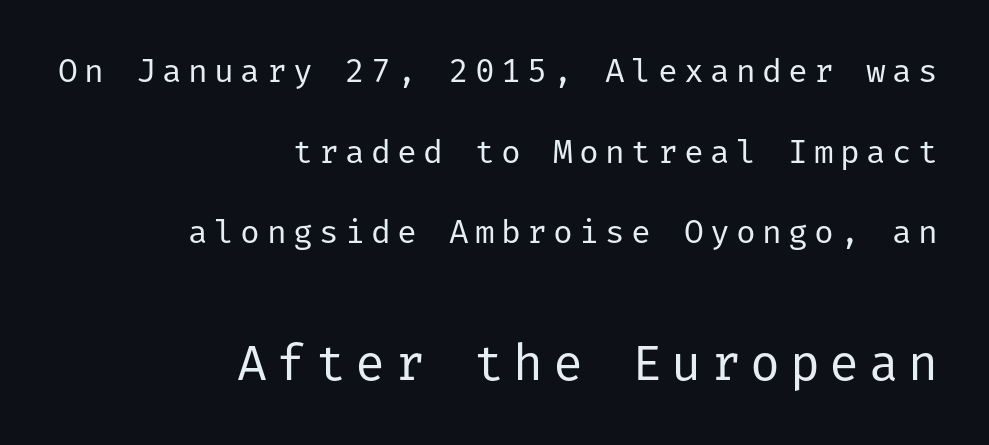
The image shows 50 px regular-weight sans-serif type, upright; set right-aligned, loose line spacing (2.44x), not underlined; the second (bottom) block is 1.52x larger; low stroke contrast and a medium x-height.
